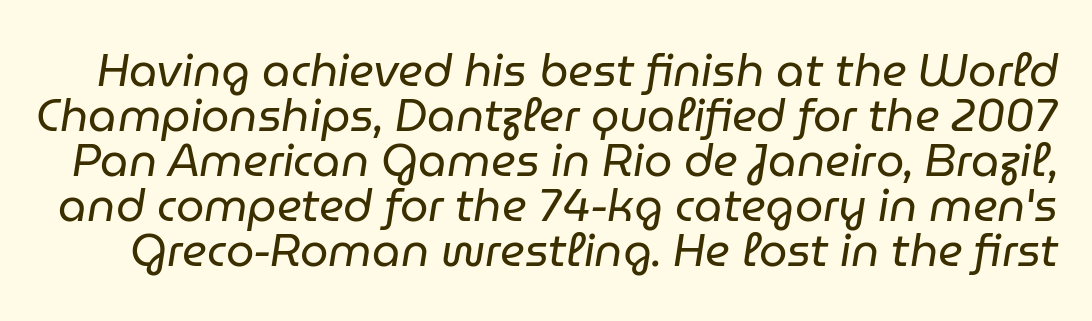
The image shows 45 px regular-weight type, italic (leaning right); set tight line spacing (1.0x), normal letter spacing, not underlined; low stroke contrast and a medium x-height.
